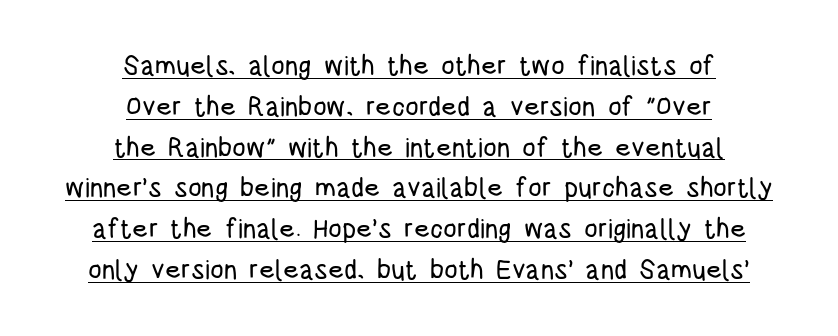
A continuous stroke trails under the words, as in a hyperlink. Upright lettering throughout. Horizontal alignment here is central, giving a formal, balanced look. Standard letterfit; no display-style spreading of the glyphs.
